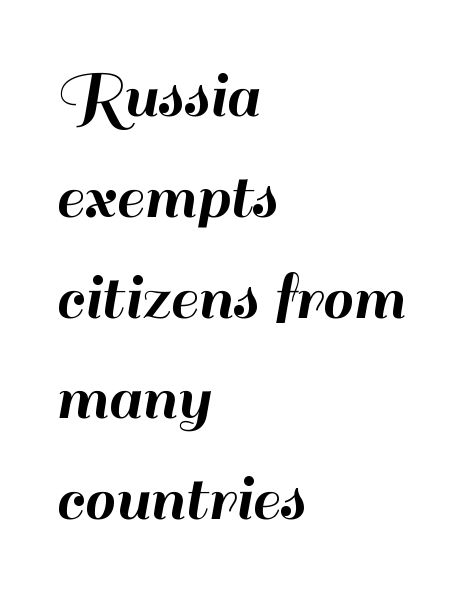
Q: Is the text italic (slanted)? A: Yes.
Q: Is the typeface a serif or a sans-serif typeface? A: Sans-serif.
Q: Is the text underlined? A: No.
Q: How is the paragraph aligned? A: Left-aligned.
Q: Is the spacing between letters normal or unusually wide? A: Normal.
Q: Is the spacing between lines tight, normal or loose? A: Normal.
Q: Width (condensed, normal, or wide)? A: Normal.
Q: Stroke contrast? A: High.
Q: x-height? A: Small.
Q: Monospaced? A: No.
